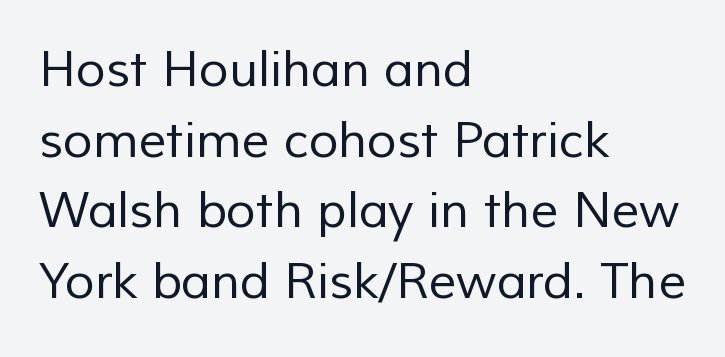
A typesetter would label this face a sans. Looks like regular typesetting: each glyph gets only the width it needs. The rendering keeps characters at their native spacing. This block has exactly the height ordinary leading produces. Layout note: lines flush left.
